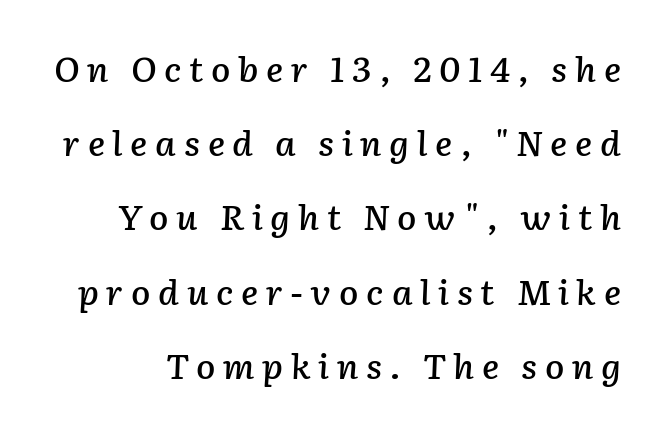
The image shows 35 px text type, italic (leaning right); set loose line spacing (2.12x), unusually wide letter spacing (+0.22 em), not underlined; low stroke contrast and a medium x-height.
